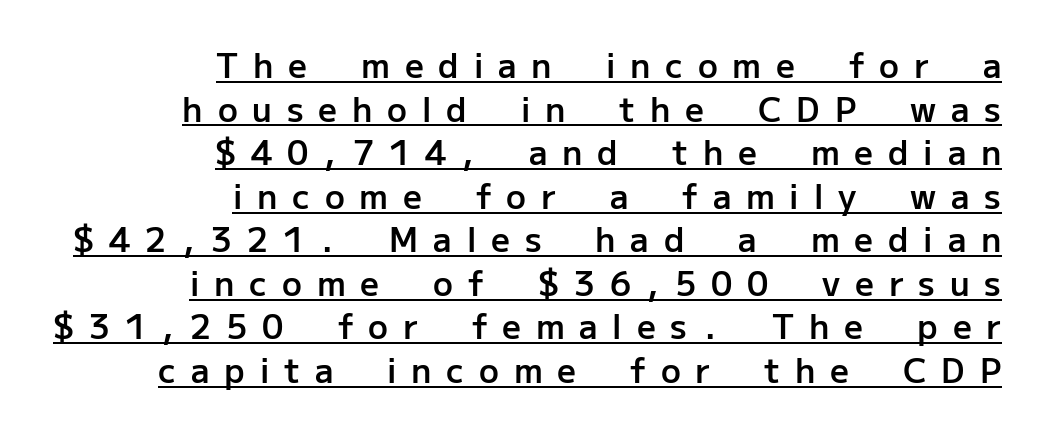
The rendering anchors every line to the right-hand side. What decoration does the sample have? An underline. The lettering holds an erect, upright posture throughout. The rows are spaced the way most documents space them. Letter spacing: wide. Note the varied advance widths — an 'i' is clearly narrower than an 'm'.
